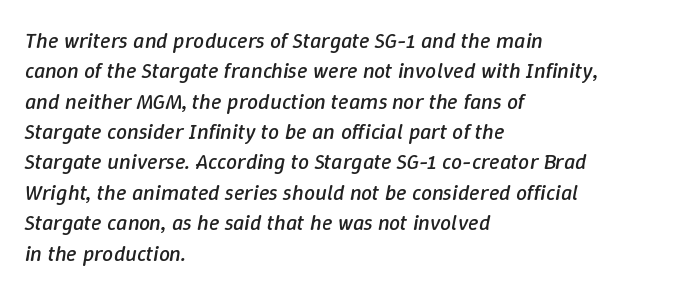
Q: Is the text bold? A: No.
Q: Is the text italic (slanted)? A: Yes, it leans right by about 9 degrees.
Q: Is the text underlined? A: No.
Q: How is the paragraph aligned? A: Left-aligned.
Q: Is the spacing between letters normal or unusually wide? A: Normal.
Q: Is the spacing between lines tight, normal or loose? A: Normal.
